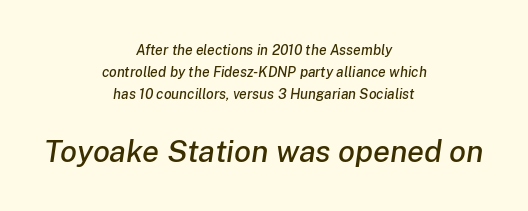
Q: Is the text italic (slanted)? A: Yes, it leans right by about 8 degrees.
Q: Is the text underlined? A: No.
Q: How is the paragraph aligned? A: Centered.
Q: Is the spacing between letters normal or unusually wide? A: Normal.
Q: Is the spacing between lines tight, normal or loose? A: Normal.
Q: Which block of text is set in a larger size, the first (top) or the second (bottom)? A: The second (bottom) one.
Q: Width (condensed, normal, or wide)? A: Normal.
Q: Stroke contrast? A: Low.
Q: x-height? A: Medium.
Q: Monospaced? A: No.
